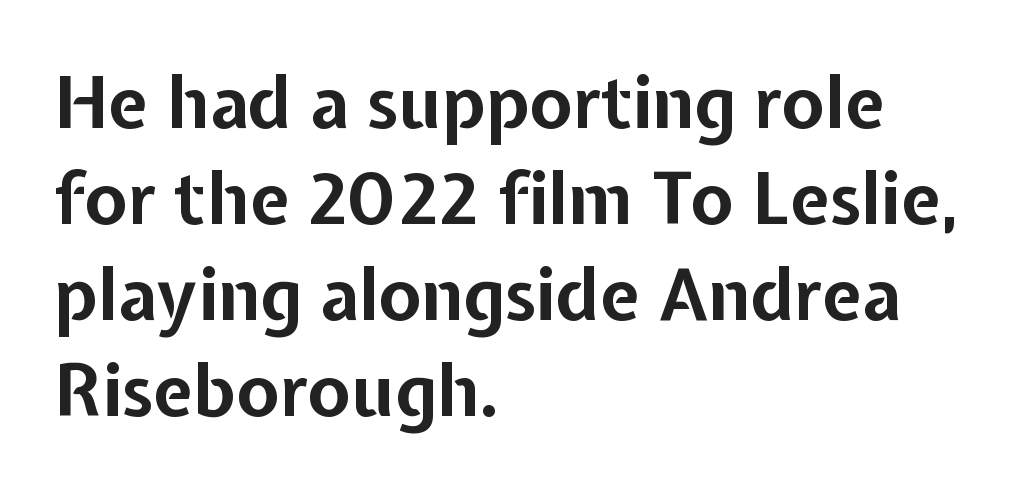
{"serif": "no", "italic": "no", "bold": "yes", "weight": "bold", "width": "normal", "stroke_contrast": "low", "x_height": "medium", "monospaced": "no", "underline": "no", "align": "left", "line_spacing": "normal", "line_spacing_ratio": 1.35, "letter_spacing": "normal", "letter_spacing_em": 0.0, "glyph_px": 71}
